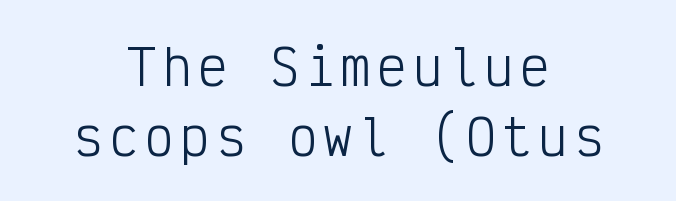
Q: Is the text bold? A: No.
Q: Is the text italic (slanted)? A: No, it is upright.
Q: Is the typeface a serif or a sans-serif typeface? A: Sans-serif.
Q: Is the text underlined? A: No.
Q: How is the paragraph aligned? A: Centered.
Q: Is the spacing between lines tight, normal or loose? A: Normal.
Q: Width (condensed, normal, or wide)? A: Condensed.
Q: Stroke contrast? A: Low.
Q: x-height? A: Medium.
Q: Monospaced? A: Yes.
